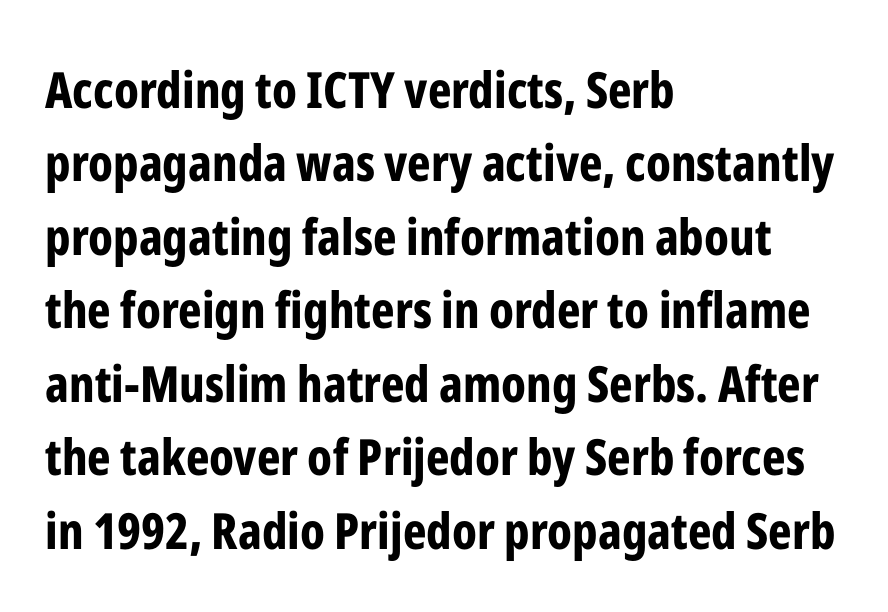
{"serif": "no", "italic": "no", "bold": "yes", "weight": "bold", "width": "condensed", "stroke_contrast": "low", "x_height": "medium", "monospaced": "no", "underline": "no", "align": "left", "line_spacing": "normal", "line_spacing_ratio": 1.47, "letter_spacing": "normal", "letter_spacing_em": 0.0, "glyph_px": 50}
